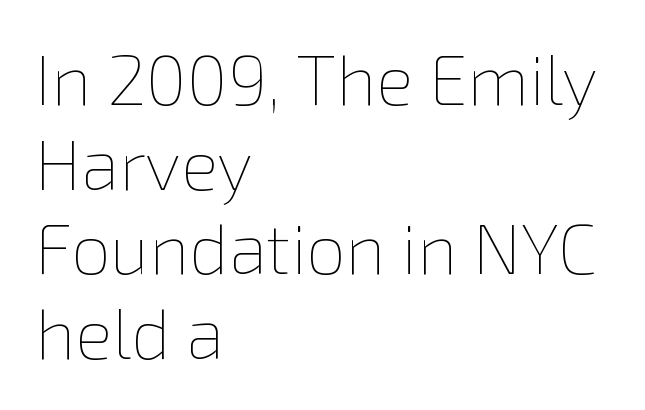
Spacing between characters is what you'd get straight out of the box. The lettering holds an erect, upright posture throughout. Proportional: the letters do not fall into vertical columns. Stroke thickness stays within the range of a standard reading face or lighter. In CSS terms this would be text-align: left.
